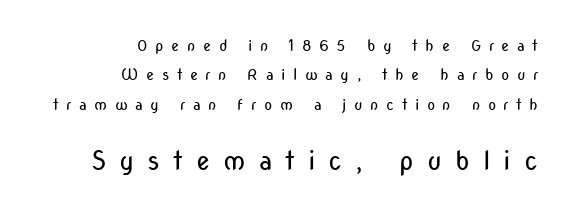
{"italic": "no", "bold": "no", "underline": "no", "align": "right", "line_spacing": "loose", "line_spacing_ratio": 1.96, "letter_spacing": "wide", "letter_spacing_em": 0.5, "larger_block": "second", "size_ratio": 1.73, "glyph_px": 26}
